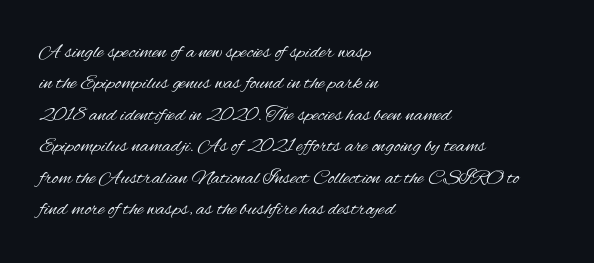
The image shows 21 px text type; set left-aligned, normal line spacing (1.5x), normal letter spacing, not underlined.
